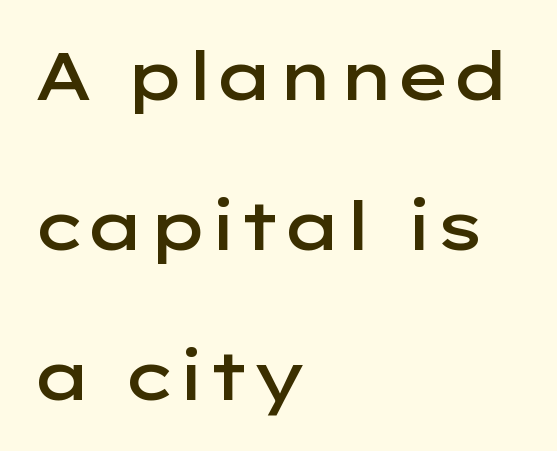
{"serif": "no", "italic": "no", "bold": "semi", "weight": "semibold", "width": "wide", "stroke_contrast": "low", "x_height": "medium", "monospaced": "no", "underline": "no", "align": "left", "line_spacing": "loose", "line_spacing_ratio": 2.24, "letter_spacing": "normal", "letter_spacing_em": 0.0, "glyph_px": 67}
